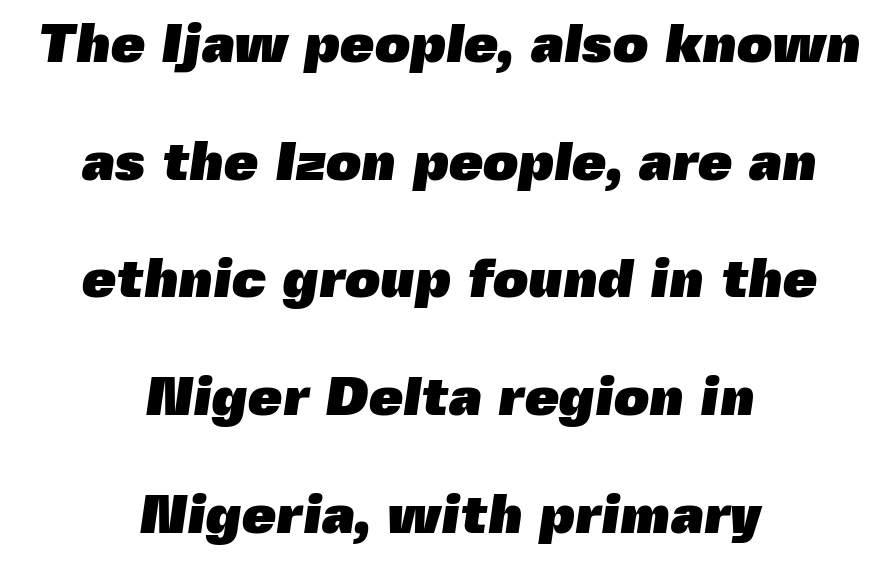
Q: Is the text bold? A: Yes.
Q: Is the typeface a serif or a sans-serif typeface? A: Sans-serif.
Q: Is the text underlined? A: No.
Q: How is the paragraph aligned? A: Centered.
Q: Is the spacing between letters normal or unusually wide? A: Normal.
Q: Is the spacing between lines tight, normal or loose? A: Loose.
Q: Width (condensed, normal, or wide)? A: Normal.
Q: x-height? A: Medium.
Q: Monospaced? A: No.
